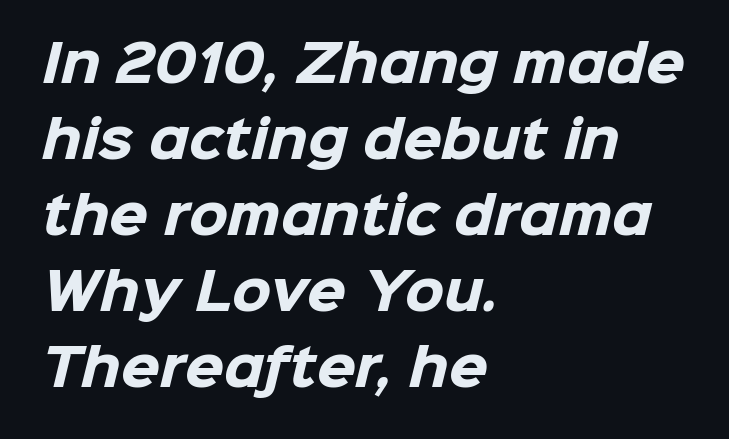
{"serif": "no", "bold": "yes", "weight": "heavy", "width": "normal", "stroke_contrast": "low", "x_height": "medium", "monospaced": "no", "underline": "no", "align": "left", "line_spacing": "normal", "line_spacing_ratio": 1.52, "letter_spacing": "normal", "letter_spacing_em": 0.0, "glyph_px": 50}
